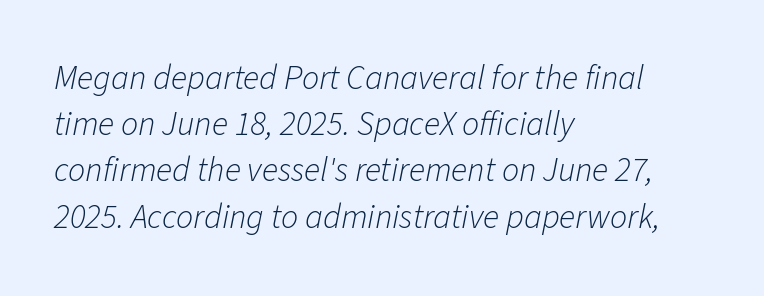
The image shows 34 px light type, italic (leaning right); set left-aligned, normal line spacing (1.36x), normal letter spacing, not underlined; low stroke contrast and a medium x-height.
